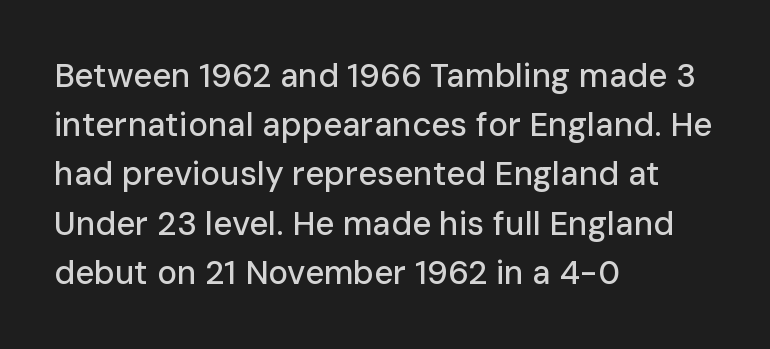
Q: Is the text italic (slanted)? A: No, it is upright.
Q: Is the typeface a serif or a sans-serif typeface? A: Sans-serif.
Q: Is the text underlined? A: No.
Q: How is the paragraph aligned? A: Left-aligned.
Q: Is the spacing between letters normal or unusually wide? A: Normal.
Q: Is the spacing between lines tight, normal or loose? A: Normal.
Q: Width (condensed, normal, or wide)? A: Normal.
Q: Stroke contrast? A: Low.
Q: x-height? A: Medium.
Q: Monospaced? A: No.
